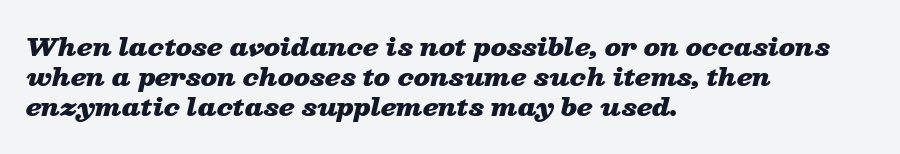
Q: Is the text bold? A: Yes.
Q: Is the text italic (slanted)? A: Yes, it leans right by about 13 degrees.
Q: Is the text underlined? A: No.
Q: How is the paragraph aligned? A: Left-aligned.
Q: Is the spacing between letters normal or unusually wide? A: Normal.
Q: Is the spacing between lines tight, normal or loose? A: Normal.
